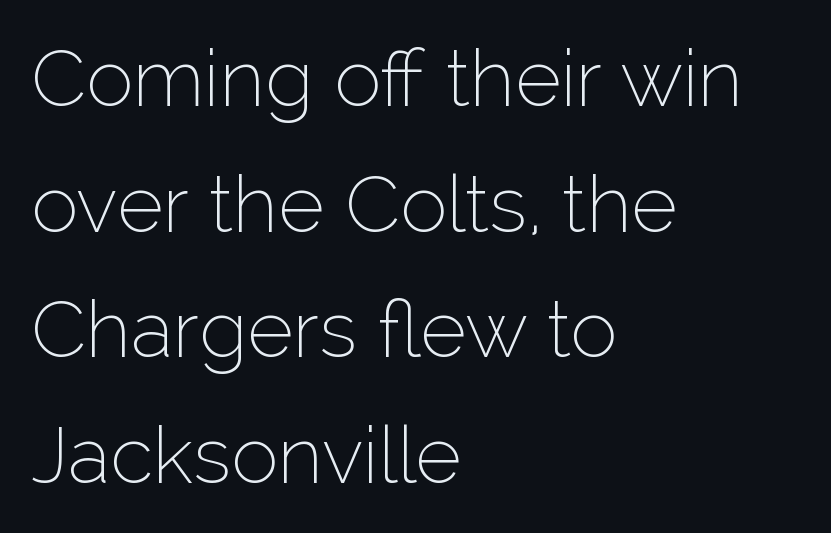
{"serif": "no", "italic": "no", "bold": "no", "weight": "thin", "width": "normal", "stroke_contrast": "low", "x_height": "medium", "monospaced": "no", "underline": "no", "align": "left", "line_spacing": "normal", "line_spacing_ratio": 1.59, "letter_spacing": "normal", "letter_spacing_em": 0.0, "glyph_px": 79}
